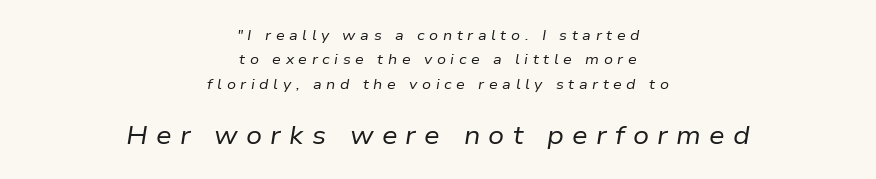
Q: Is the text bold? A: No.
Q: Is the text italic (slanted)? A: Yes, it leans right by about 9 degrees.
Q: Is the text underlined? A: No.
Q: How is the paragraph aligned? A: Centered.
Q: Is the spacing between letters normal or unusually wide? A: Unusually wide.
Q: Which block of text is set in a larger size, the first (top) or the second (bottom)? A: The second (bottom) one.
